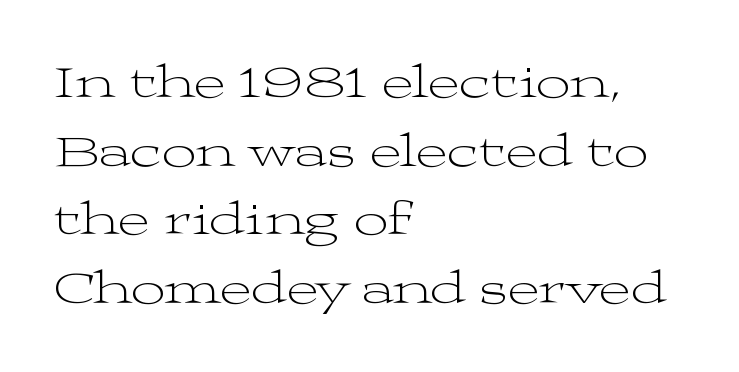
The image shows 48 px light, wide serif type, upright; set left-aligned, normal line spacing (1.43x), normal letter spacing, not underlined; medium stroke contrast and a medium x-height.
